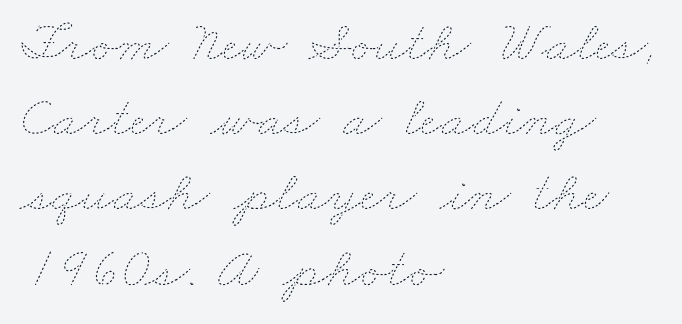
Q: Is the text bold? A: No.
Q: Is the text underlined? A: No.
Q: How is the paragraph aligned? A: Left-aligned.
Q: Is the spacing between letters normal or unusually wide? A: Normal.
Q: Is the spacing between lines tight, normal or loose? A: Normal.
Q: Width (condensed, normal, or wide)? A: Wide.
Q: Stroke contrast? A: Low.
Q: x-height? A: Small.
Q: Monospaced? A: No.
